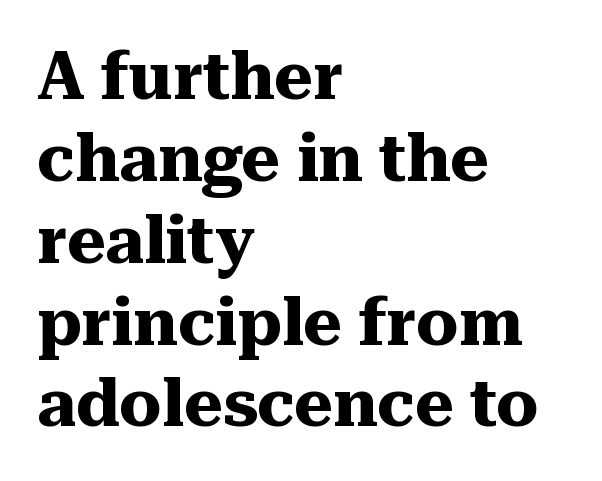
Q: Is the text bold? A: Yes.
Q: Is the text italic (slanted)? A: No, it is upright.
Q: Is the typeface a serif or a sans-serif typeface? A: Serif.
Q: Is the text underlined? A: No.
Q: How is the paragraph aligned? A: Left-aligned.
Q: Is the spacing between letters normal or unusually wide? A: Normal.
Q: Width (condensed, normal, or wide)? A: Normal.
Q: Stroke contrast? A: Medium.
Q: x-height? A: Medium.
Q: Monospaced? A: No.
